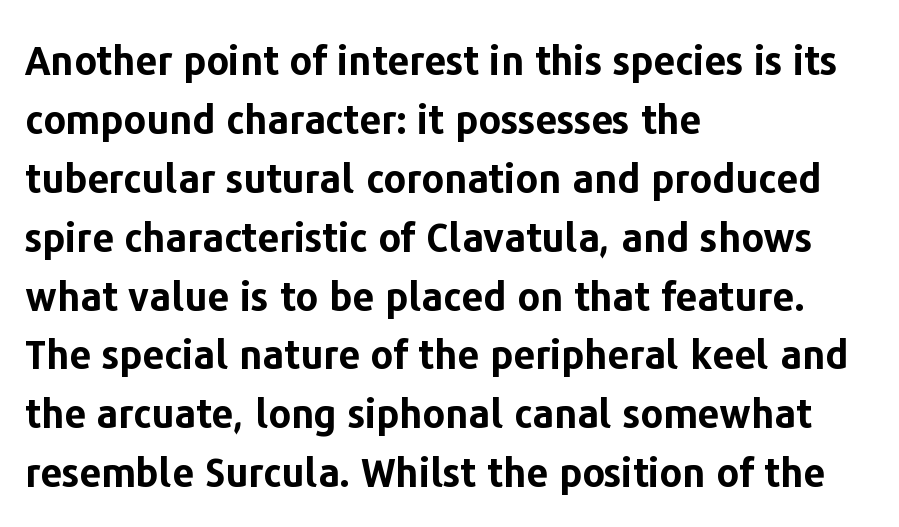
The image shows 39 px bold sans-serif type, upright; set left-aligned, normal line spacing (1.51x), normal letter spacing, not underlined; low stroke contrast and a medium x-height.
